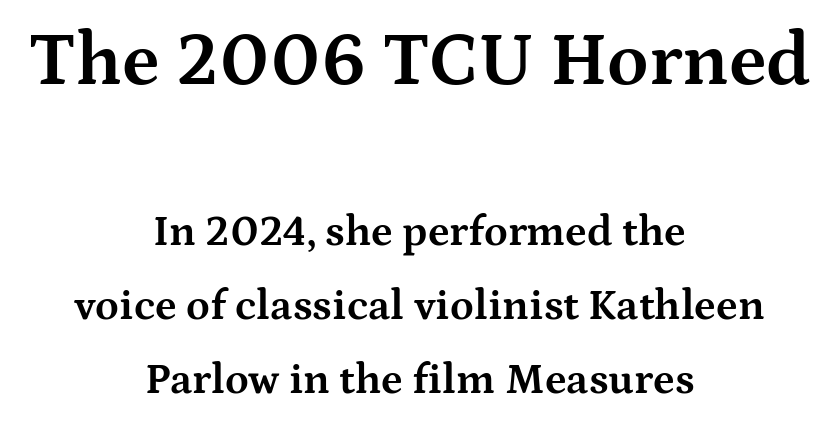
The image shows 75 px bold, wide serif type, upright; set centered, line spacing 1.72x, normal letter spacing, not underlined; the first (top) block is 1.74x larger; medium stroke contrast and a medium x-height.
